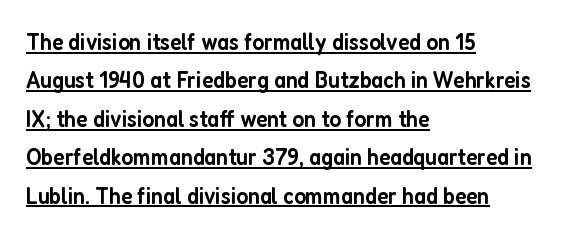
Typesetter's note: demi weight, one step under bold. Does the copy run flush right? No — it runs flush left. The lettering is marked with a stroke running underneath it. No extra tracking has been applied to these lines. Italic: no, the glyphs are upright roman. Students, observe: this is what conventionally led text looks like.
